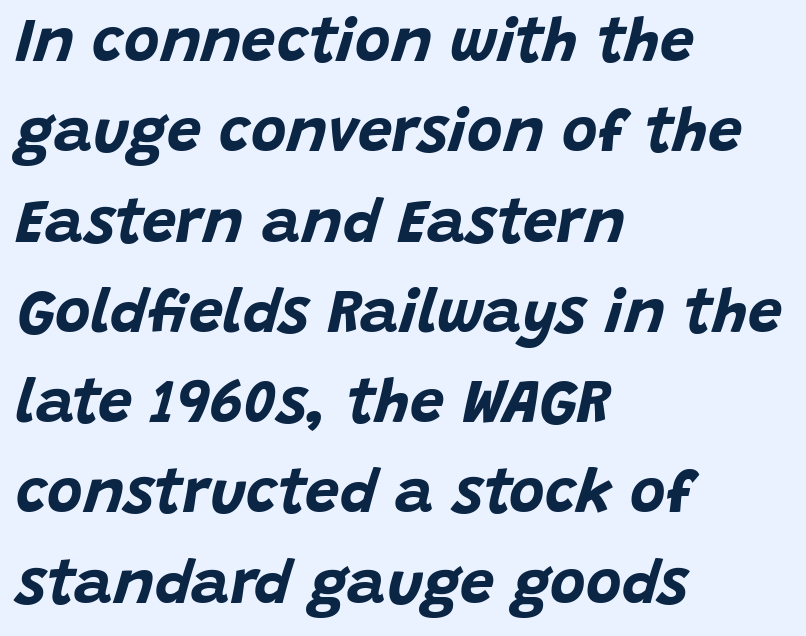
The image shows 61 px bold type, italic (leaning right); set left-aligned, normal line spacing (1.48x), normal letter spacing, not underlined; low stroke contrast and a large x-height.
